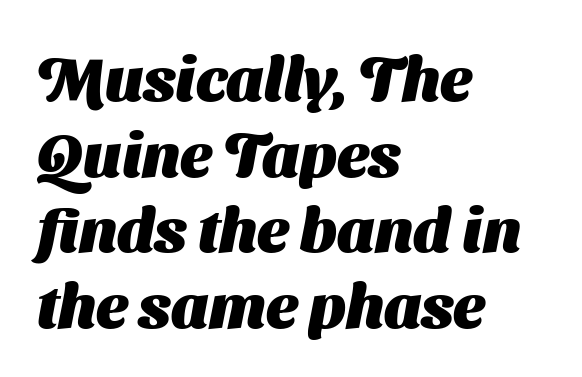
{"serif": "no", "bold": "yes", "weight": "heavy", "width": "normal", "stroke_contrast": "medium", "x_height": "medium", "monospaced": "no", "underline": "no", "align": "left", "line_spacing_ratio": 1.22, "letter_spacing": "normal", "letter_spacing_em": 0.0, "glyph_px": 62}
